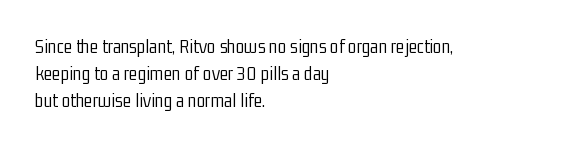
This sample uses an upright cut, with every glyph sitting square on the baseline. Reading down the column, the eye jumps a familiar distance to each next line. The horizontal fit of the characters is conventional and even. This is not heavy type; no bold has been used.
